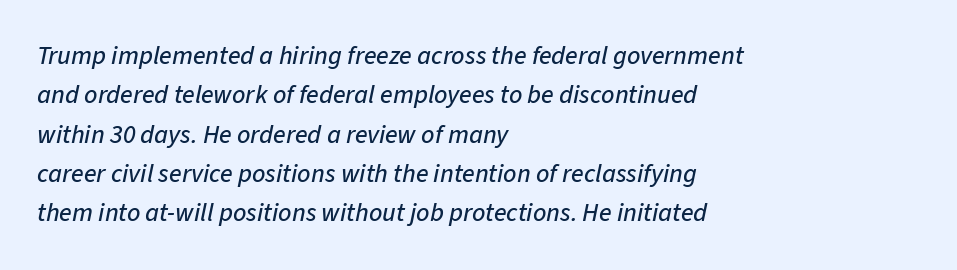
Casual observation: everything's shoved over to the left. The type is set solid horizontally, with unmodified tracking. Check under the words: just untouched page. This sample uses an oblique cut, with every glyph tilted off the vertical.
